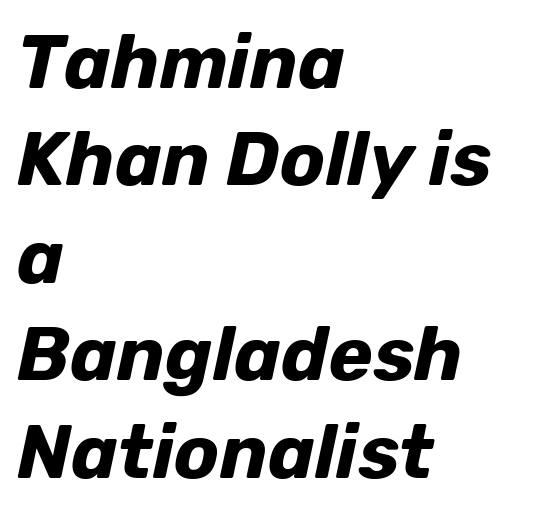
Q: Is the text bold? A: Yes.
Q: Is the text italic (slanted)? A: Yes, it leans right by about 12 degrees.
Q: Is the text underlined? A: No.
Q: How is the paragraph aligned? A: Left-aligned.
Q: Is the spacing between letters normal or unusually wide? A: Normal.
Q: Is the spacing between lines tight, normal or loose? A: Normal.
Q: Width (condensed, normal, or wide)? A: Normal.
Q: Stroke contrast? A: Low.
Q: x-height? A: Medium.
Q: Monospaced? A: No.
